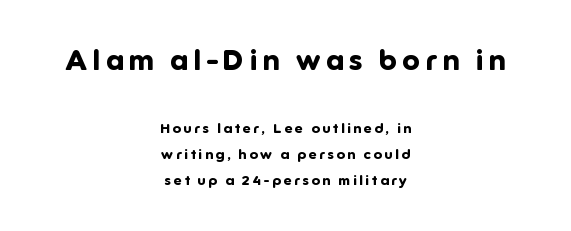
The image shows 29 px bold sans-serif type, upright; set centered, line spacing 1.88x, not underlined; the first (top) block is 2.07x larger; low stroke contrast and a medium x-height.
